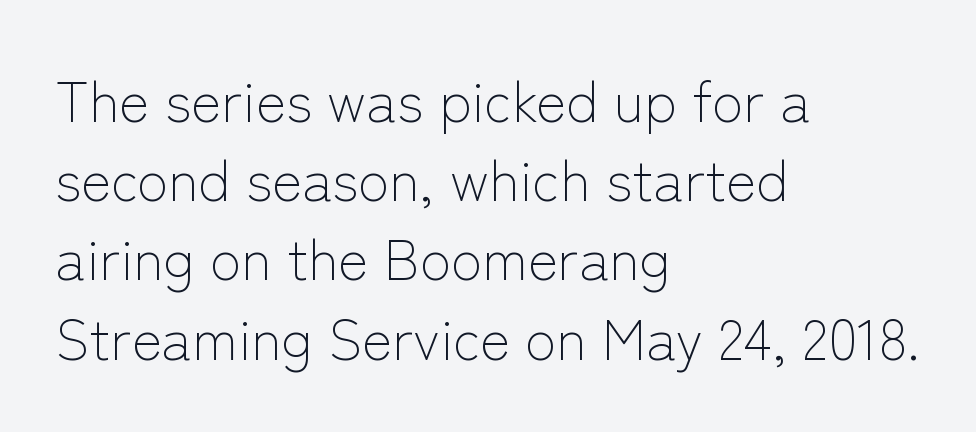
The image shows 57 px light sans-serif type, upright; set left-aligned, normal line spacing (1.39x), normal letter spacing, not underlined; low stroke contrast and a medium x-height.
